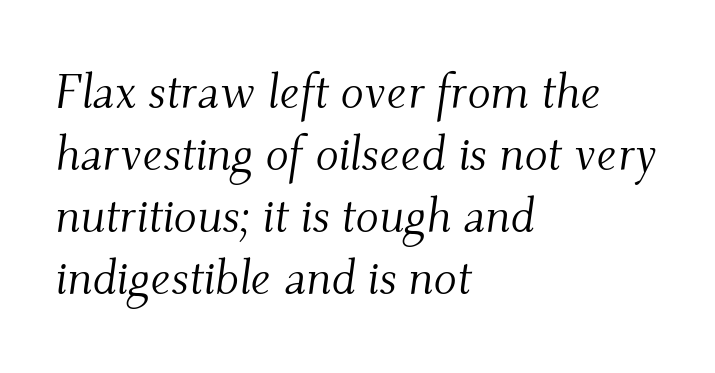
The image shows 48 px light serif type, italic (leaning right); set left-aligned, normal line spacing (1.29x), normal letter spacing, not underlined; medium stroke contrast and a small x-height.
